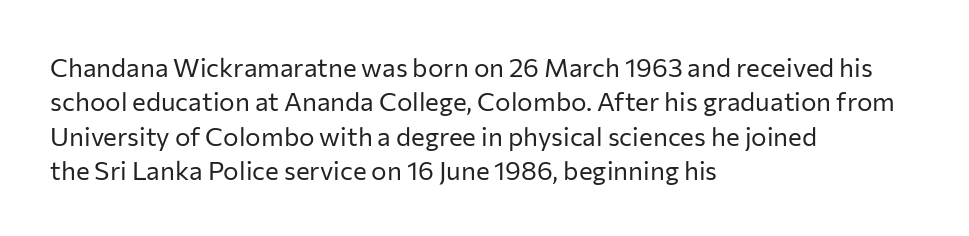
{"italic": "no", "bold": "no", "underline": "no", "align": "left", "line_spacing": "normal", "line_spacing_ratio": 1.32, "letter_spacing": "normal", "letter_spacing_em": 0.0, "glyph_px": 26}
